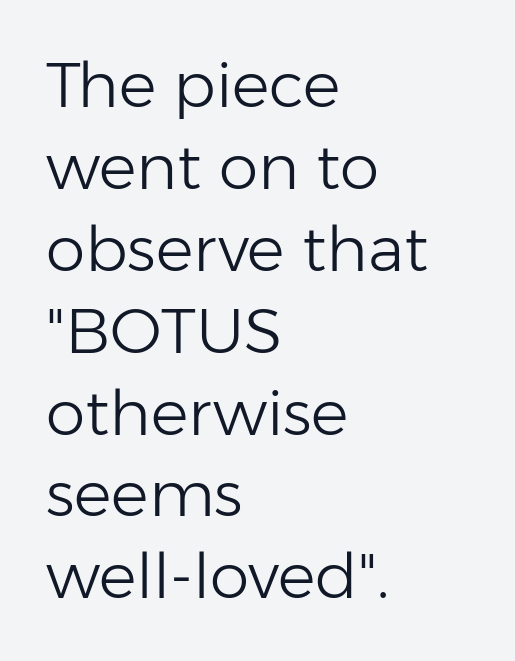
Q: Is the text bold? A: No.
Q: Is the text italic (slanted)? A: No, it is upright.
Q: Is the typeface a serif or a sans-serif typeface? A: Sans-serif.
Q: Is the text underlined? A: No.
Q: How is the paragraph aligned? A: Left-aligned.
Q: Is the spacing between letters normal or unusually wide? A: Normal.
Q: Is the spacing between lines tight, normal or loose? A: Normal.
Q: Width (condensed, normal, or wide)? A: Normal.
Q: Stroke contrast? A: Low.
Q: x-height? A: Medium.
Q: Monospaced? A: No.
